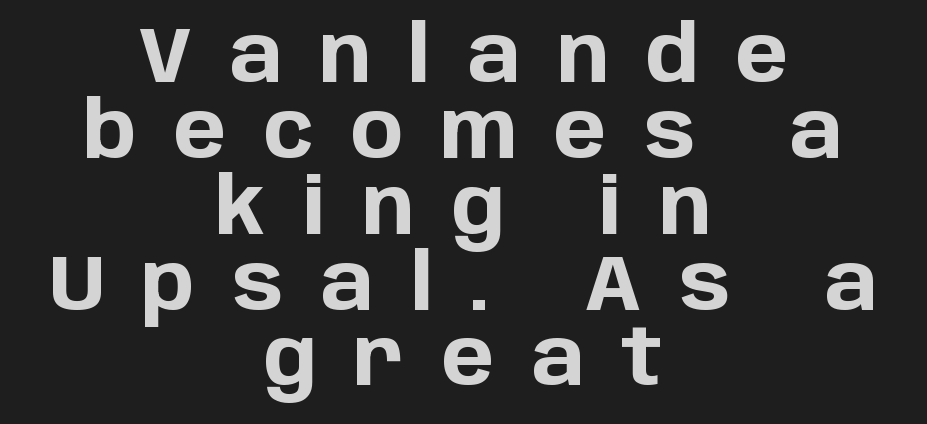
As a designer I'd log this as weight 700, bold. Proportional: the letters do not fall into vertical columns. The face used here is rendered with a markedly widened letterfit. Do the letters lean? They stand straight. Look at the bottom of the vertical strokes: they stop flat, with no serifs.
